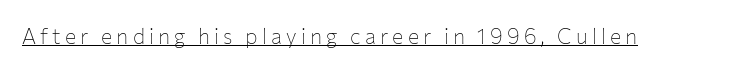
Q: Is the text bold? A: No.
Q: Is the text italic (slanted)? A: No, it is upright.
Q: Is the text underlined? A: Yes.
Q: Is the spacing between letters normal or unusually wide? A: Unusually wide.
